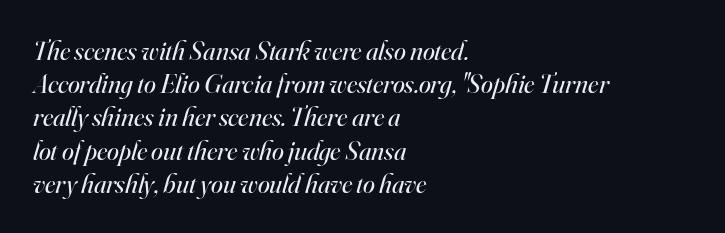
Just letters on the line, the space beneath them empty. Weight: in the light-to-regular range. Honestly, the letter spacing is just normal — you wouldn't notice it. Does the copy run flush right? No — it runs flush left.
